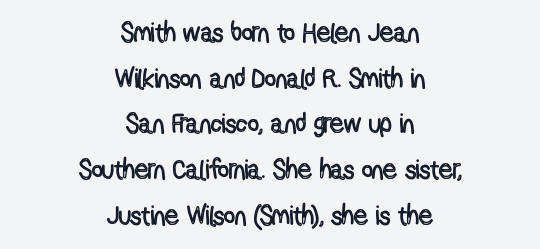
The image shows 27 px text type, upright; set centered, normal line spacing (1.69x), normal letter spacing, not underlined.
